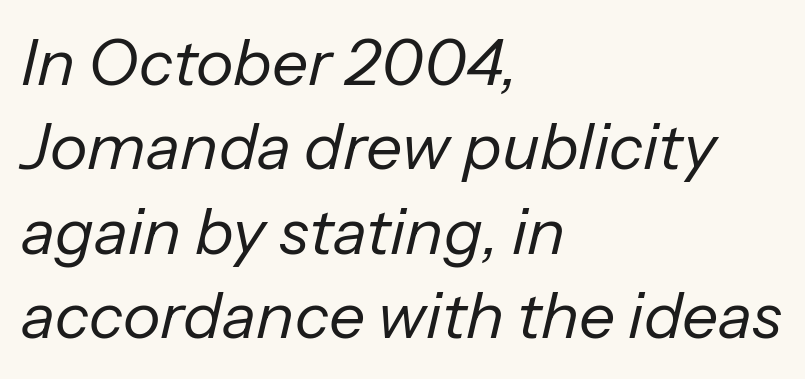
{"italic": "yes", "lean": "right", "slant_degrees": 13, "bold": "no", "weight": "regular", "width": "normal", "stroke_contrast": "low", "x_height": "medium", "monospaced": "no", "underline": "no", "align": "left", "line_spacing": "normal", "line_spacing_ratio": 1.32, "letter_spacing": "normal", "letter_spacing_em": 0.0, "glyph_px": 64}
